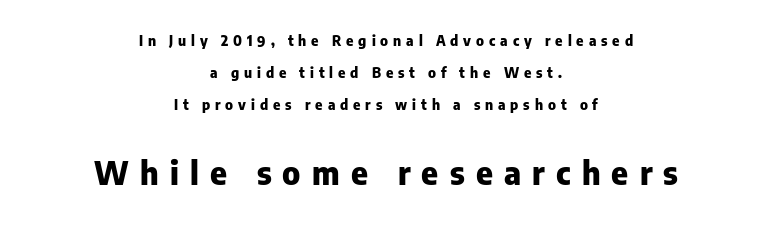
The block of text is sparse from top to bottom, with ample space between rows. If you folded the block vertically in half, each line would mirror itself in length. Size contrast runs from small at the top to large at the bottom. Observe the wide spacing: letters keep a clear distance from each other.
